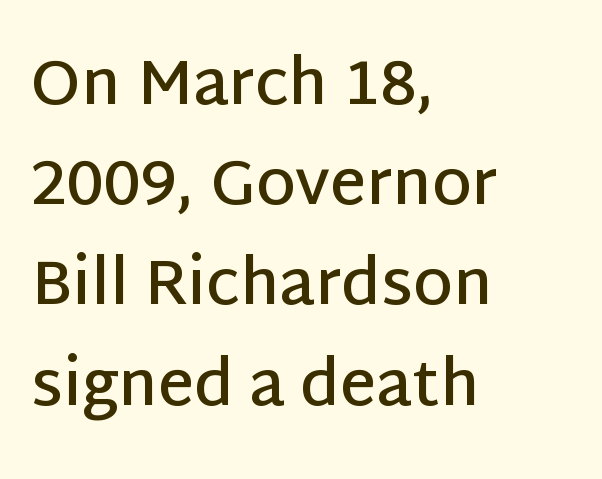
{"serif": "no", "italic": "no", "bold": "semi", "weight": "semibold", "width": "normal", "stroke_contrast": "low", "x_height": "large", "monospaced": "no", "underline": "no", "align": "left", "line_spacing": "normal", "line_spacing_ratio": 1.59, "letter_spacing": "normal", "letter_spacing_em": 0.0, "glyph_px": 63}
